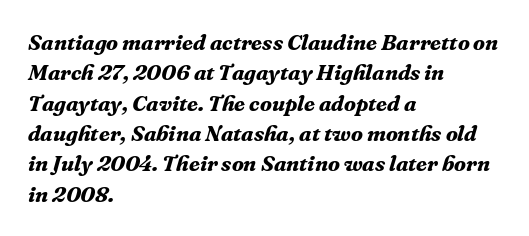
Q: Is the text bold? A: Yes.
Q: Is the text italic (slanted)? A: Yes, it leans right by about 16 degrees.
Q: Is the text underlined? A: No.
Q: How is the paragraph aligned? A: Left-aligned.
Q: Is the spacing between letters normal or unusually wide? A: Normal.
Q: Is the spacing between lines tight, normal or loose? A: Normal.
